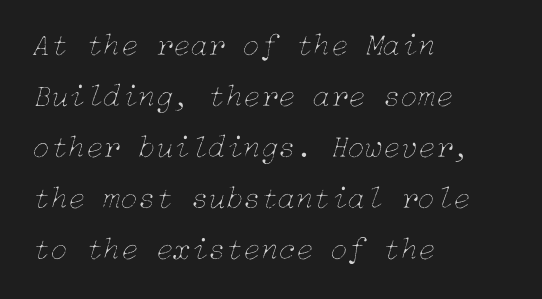
The image shows 32 px thin type, italic (leaning right); set left-aligned, normal line spacing (1.59x), normal letter spacing, not underlined; low stroke contrast and a medium x-height.
